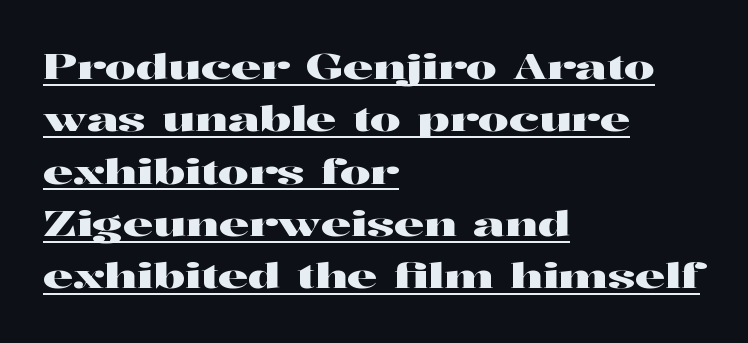
Think of a printed novel: that variable character pitch is what you see here. Honestly, the letter spacing is just normal — you wouldn't notice it. Emphasis is given by a line drawn under the lettering. Posture: straight, roman, zero tilt.
